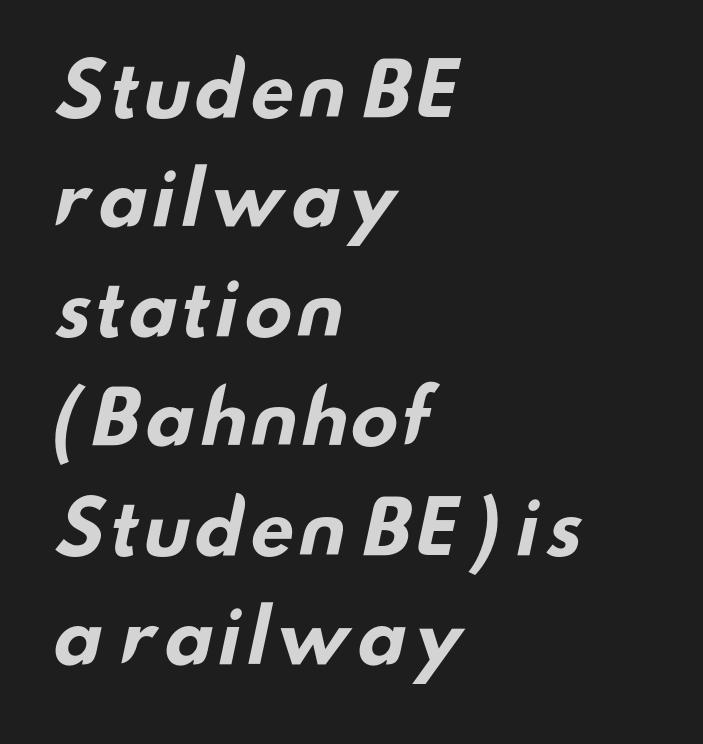
{"serif": "no", "bold": "yes", "weight": "bold", "width": "wide", "stroke_contrast": "low", "x_height": "small", "monospaced": "no", "underline": "no", "align": "left", "line_spacing": "normal", "line_spacing_ratio": 1.5, "letter_spacing": "normal", "letter_spacing_em": 0.0, "glyph_px": 73}
